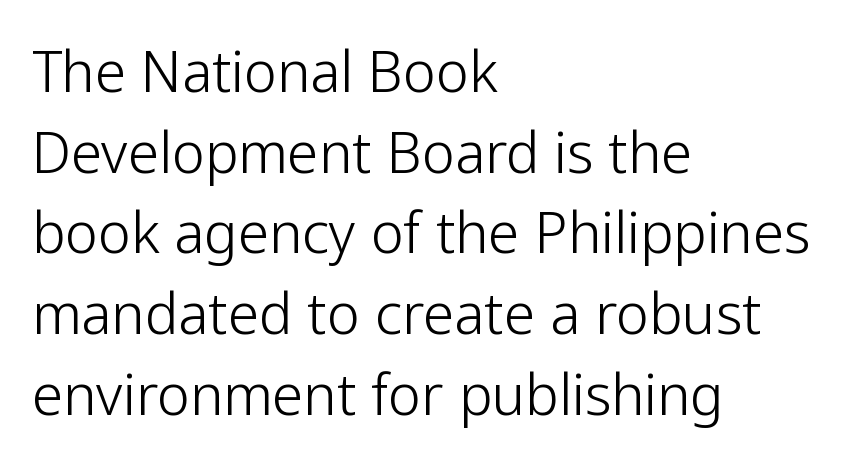
The type family on display is of the sans-serif kind. No word sits above an underline. Quick note: not italic, upright. A light-to-regular cut is what we see here.
